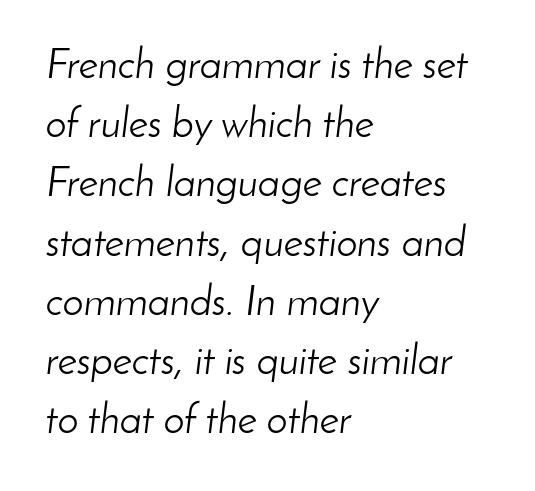
The image shows 42 px light type, italic (leaning right); set left-aligned, normal line spacing (1.41x), normal letter spacing, not underlined; low stroke contrast and a small x-height.
